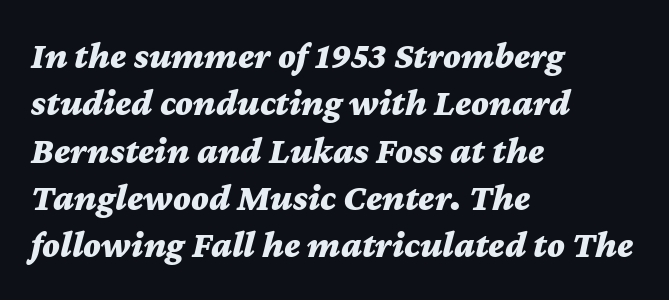
Q: Is the text bold? A: Yes.
Q: Is the text italic (slanted)? A: Yes, it leans right by about 12 degrees.
Q: Is the text underlined? A: No.
Q: How is the paragraph aligned? A: Left-aligned.
Q: Is the spacing between letters normal or unusually wide? A: Normal.
Q: Is the spacing between lines tight, normal or loose? A: Normal.
Q: Width (condensed, normal, or wide)? A: Wide.
Q: Stroke contrast? A: Medium.
Q: x-height? A: Medium.
Q: Monospaced? A: No.
